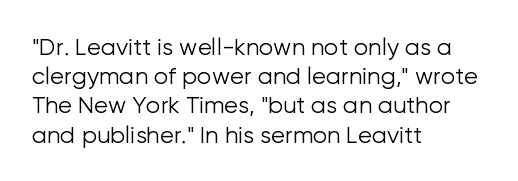
Q: Is the text bold? A: No.
Q: Is the text italic (slanted)? A: No, it is upright.
Q: Is the text underlined? A: No.
Q: How is the paragraph aligned? A: Left-aligned.
Q: Is the spacing between letters normal or unusually wide? A: Normal.
Q: Is the spacing between lines tight, normal or loose? A: Normal.
